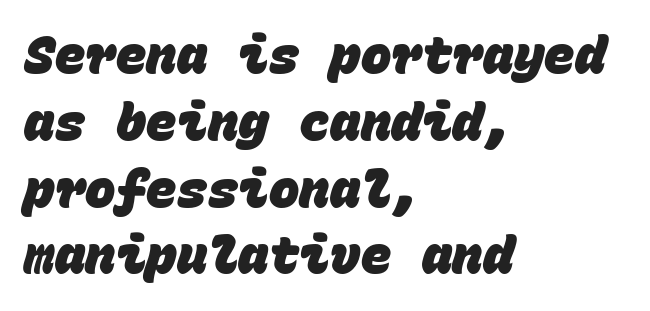
The image shows 51 px heavy sans-serif type, monospaced; set left-aligned, normal line spacing (1.31x), normal letter spacing, not underlined; low stroke contrast and a large x-height.
